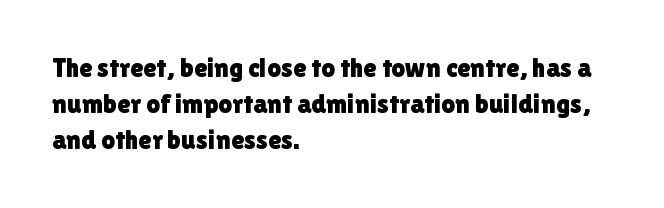
{"italic": "no", "underline": "no", "align": "left", "line_spacing": "normal", "line_spacing_ratio": 1.34, "letter_spacing": "normal", "letter_spacing_em": 0.0, "glyph_px": 27}
